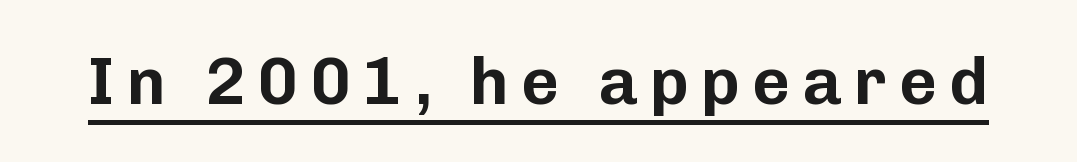
The image shows 66 px sans-serif type, upright; set underlined; low stroke contrast and a medium x-height.
